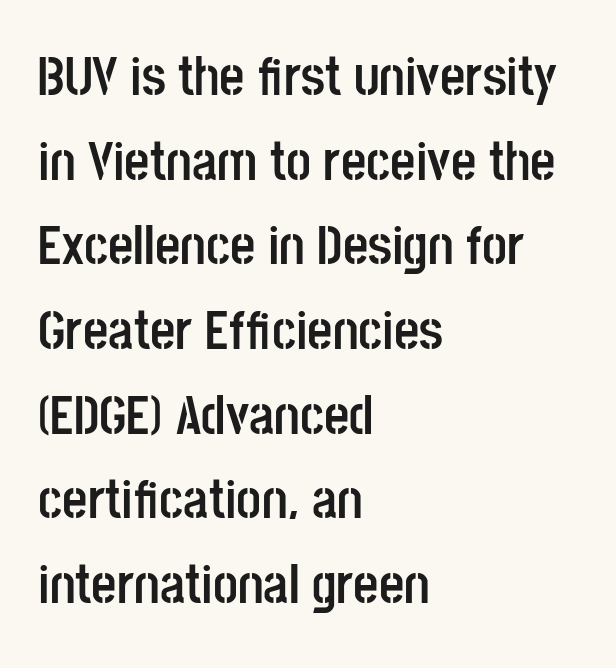
The image shows 55 px semibold, condensed sans-serif type, upright; set left-aligned, normal line spacing (1.54x), normal letter spacing, not underlined; low stroke contrast and a large x-height.
